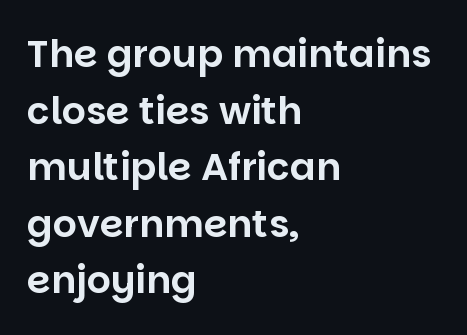
Q: Is the text italic (slanted)? A: No, it is upright.
Q: Is the typeface a serif or a sans-serif typeface? A: Sans-serif.
Q: Is the text underlined? A: No.
Q: How is the paragraph aligned? A: Left-aligned.
Q: Is the spacing between letters normal or unusually wide? A: Normal.
Q: Is the spacing between lines tight, normal or loose? A: Normal.
Q: Width (condensed, normal, or wide)? A: Normal.
Q: Stroke contrast? A: Low.
Q: x-height? A: Large.
Q: Monospaced? A: No.
